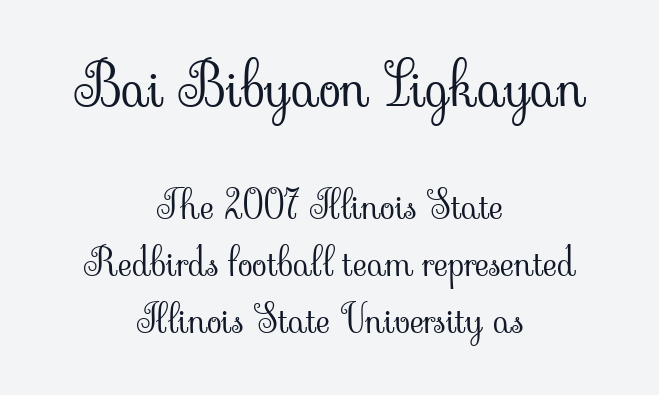
Compared with typical body copy, the letter spacing here is the same. Proportional: the letters do not fall into vertical columns. This sample keeps an unexceptional amount of space between lines. The compositor balanced each line on the midline. The characters display serif detailing at their extremities.
